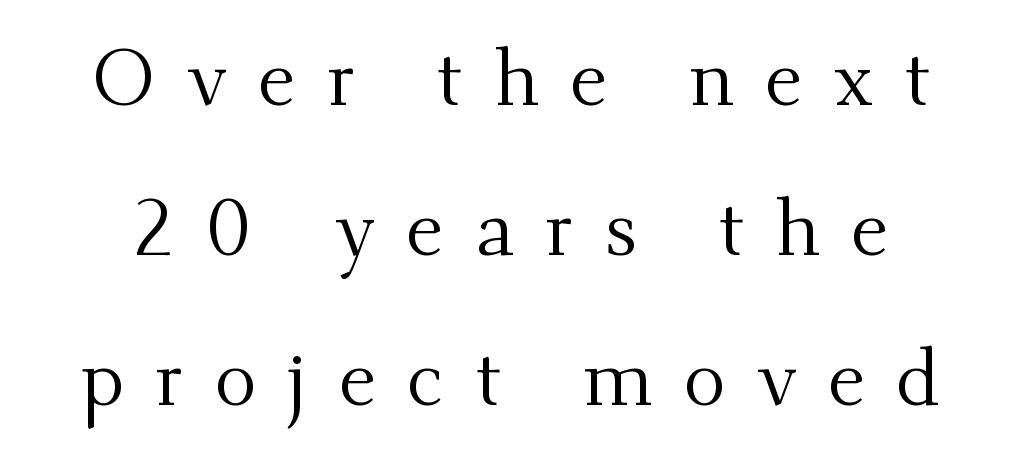
Q: Is the text bold? A: No.
Q: Is the text italic (slanted)? A: No, it is upright.
Q: Is the typeface a serif or a sans-serif typeface? A: Serif.
Q: Is the text underlined? A: No.
Q: Is the spacing between letters normal or unusually wide? A: Unusually wide.
Q: Is the spacing between lines tight, normal or loose? A: Loose.
Q: Width (condensed, normal, or wide)? A: Normal.
Q: Stroke contrast? A: Medium.
Q: x-height? A: Small.
Q: Monospaced? A: No.
